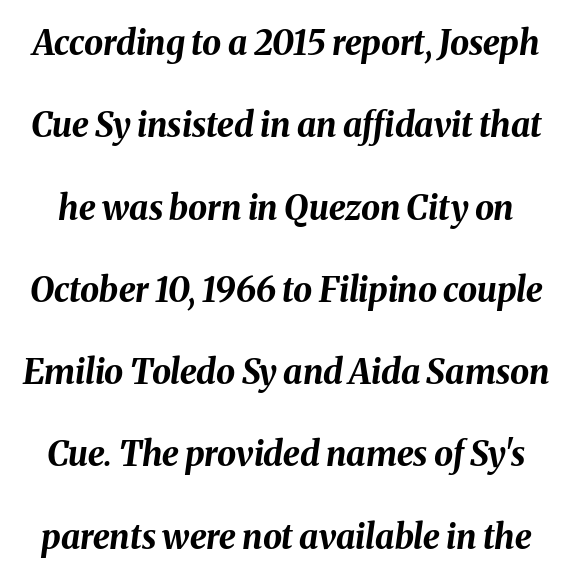
The leading is generous, giving the passage an open texture. No extra tracking has been applied to these lines. The zone under the glyphs is completely vacant. The rendering uses natural spacing where letterforms have individual widths. The passage shown leans; its letterforms are oblique. Students, this is bold: see how much ink each stroke carries.
